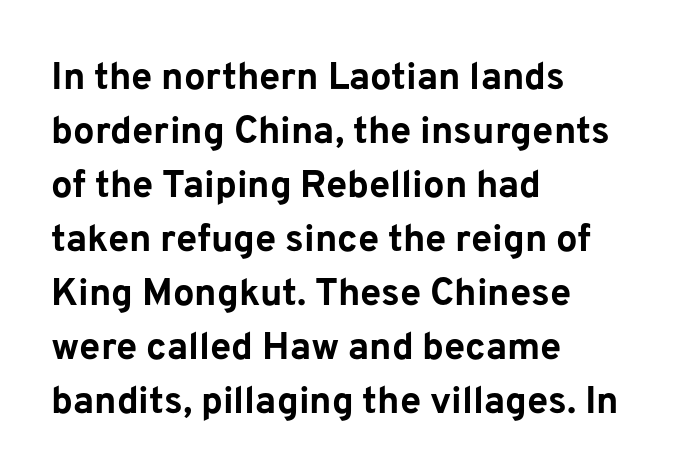
{"serif": "no", "italic": "no", "bold": "yes", "weight": "bold", "width": "normal", "stroke_contrast": "low", "x_height": "medium", "monospaced": "no", "underline": "no", "align": "left", "line_spacing": "normal", "line_spacing_ratio": 1.42, "letter_spacing": "normal", "letter_spacing_em": 0.0, "glyph_px": 38}
